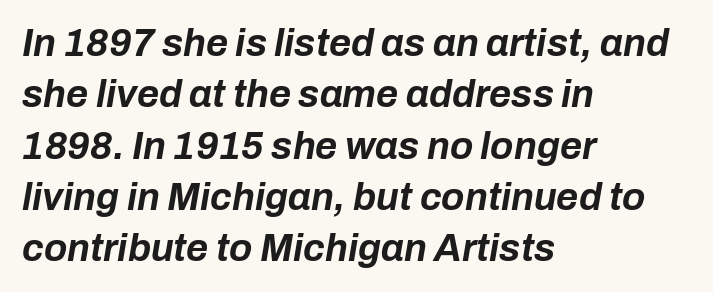
In terms of letterspacing, this is plain default setting. This sample uses an oblique cut, with every glyph tilted off the vertical. The paragraph has a hard left edge and a soft right edge. The foot of each line stays bare and open. Note the varied advance widths — an 'i' is clearly narrower than an 'm'. Students, observe: this is what conventionally led text looks like.
